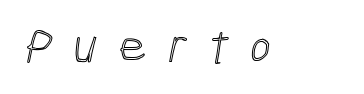
The image shows 50 px condensed type; set unusually wide letter spacing (+0.42 em), not underlined; a medium x-height.
